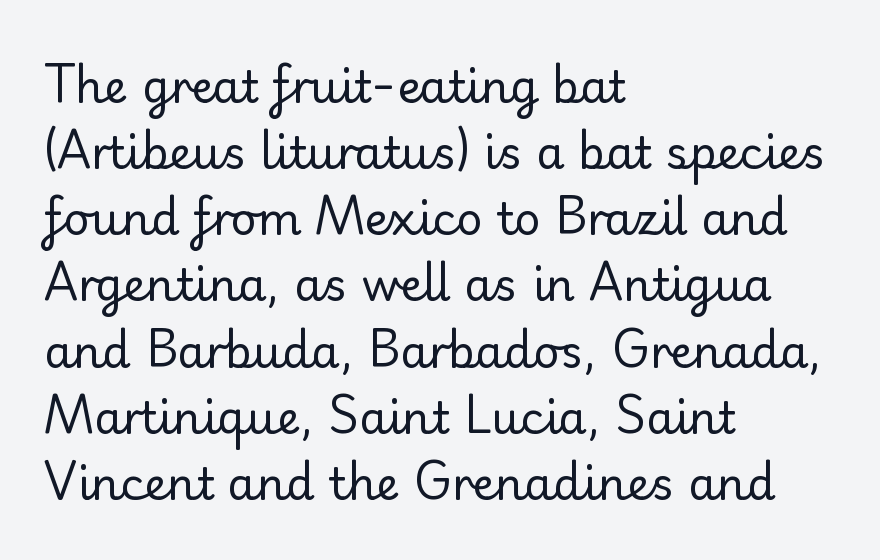
{"serif": "yes", "italic": "no", "bold": "no", "weight": "regular", "width": "normal", "stroke_contrast": "low", "x_height": "small", "monospaced": "no", "underline": "no", "align": "left", "line_spacing": "normal", "line_spacing_ratio": 1.47, "letter_spacing": "normal", "letter_spacing_em": 0.0, "glyph_px": 45}
